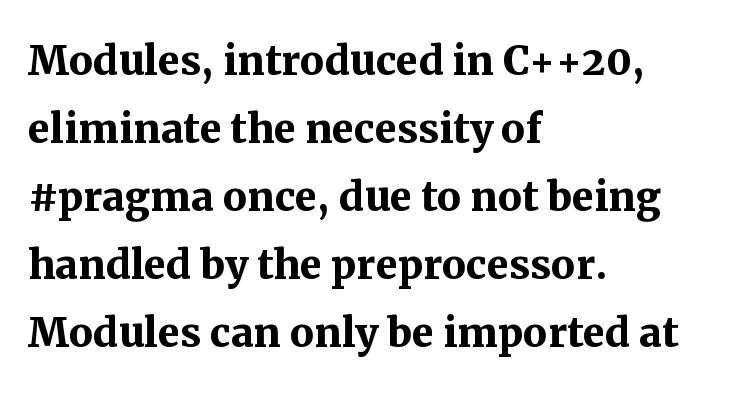
{"serif": "yes", "italic": "no", "bold": "yes", "weight": "semibold", "width": "normal", "stroke_contrast": "medium", "x_height": "medium", "monospaced": "no", "underline": "no", "align": "left", "line_spacing": "normal", "line_spacing_ratio": 1.26, "letter_spacing": "normal", "letter_spacing_em": 0.0, "glyph_px": 54}
